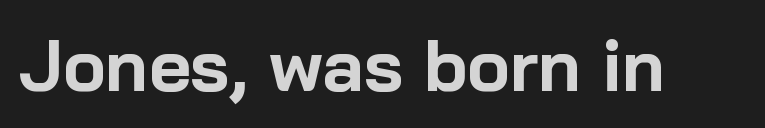
Words appear dense and cohesive because spacing is normal. The passage shown is emphatically bold. Are there feet on the stems? There aren't — it's a sans. You can tell it's not italic because the verticals are truly vertical. A clean baseline with only descenders dipping below it. This sample has the flowing, uneven cadence of proportional lettering.
